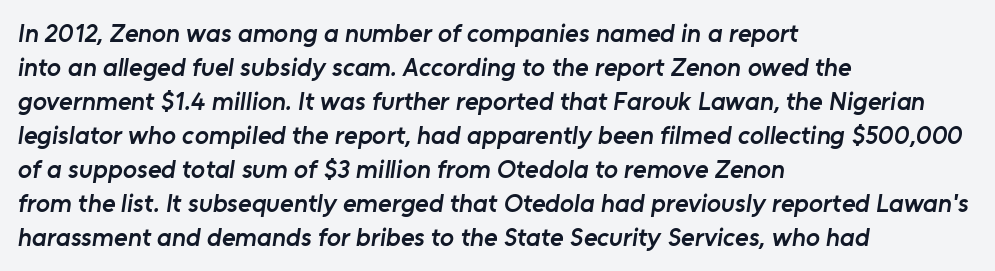
The image shows 26 px text type; set left-aligned, normal line spacing (1.31x), normal letter spacing, not underlined.
